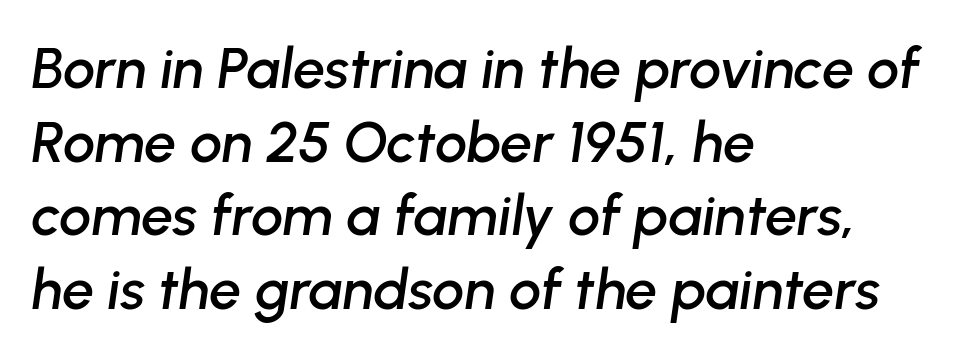
The image shows 57 px text type, italic (leaning right); set left-aligned, normal line spacing (1.29x), normal letter spacing, not underlined; low stroke contrast and a medium x-height.
